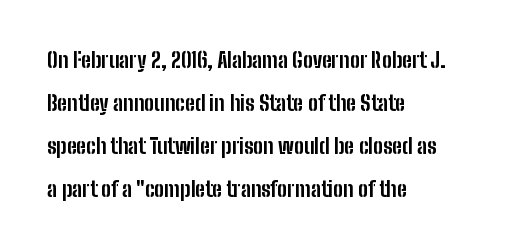
If you measured baseline to baseline, you'd find a long distance. The glyphs are unaccompanied by any horizontal stroke below them. Plenty of ink on the page — the face is bold. Does extra space separate the letters? No, they use regular spacing.
